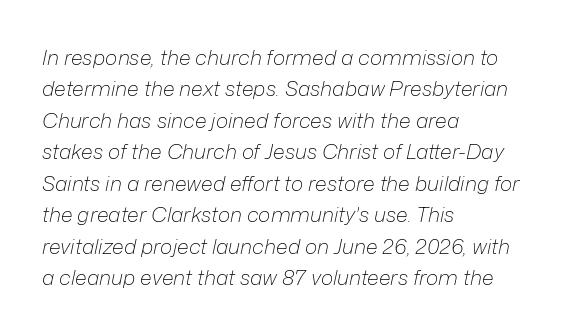
{"italic": "yes", "lean": "right", "slant_degrees": 12, "bold": "no", "underline": "no", "align": "left", "line_spacing": "normal", "line_spacing_ratio": 1.5, "letter_spacing": "normal", "letter_spacing_em": 0.0, "glyph_px": 21}
